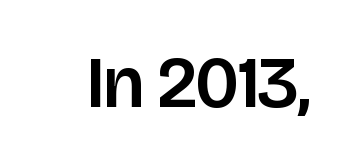
Q: Is the text italic (slanted)? A: No, it is upright.
Q: Is the typeface a serif or a sans-serif typeface? A: Sans-serif.
Q: Is the text underlined? A: No.
Q: Is the spacing between letters normal or unusually wide? A: Normal.
Q: Width (condensed, normal, or wide)? A: Normal.
Q: Stroke contrast? A: Low.
Q: x-height? A: Large.
Q: Monospaced? A: No.
